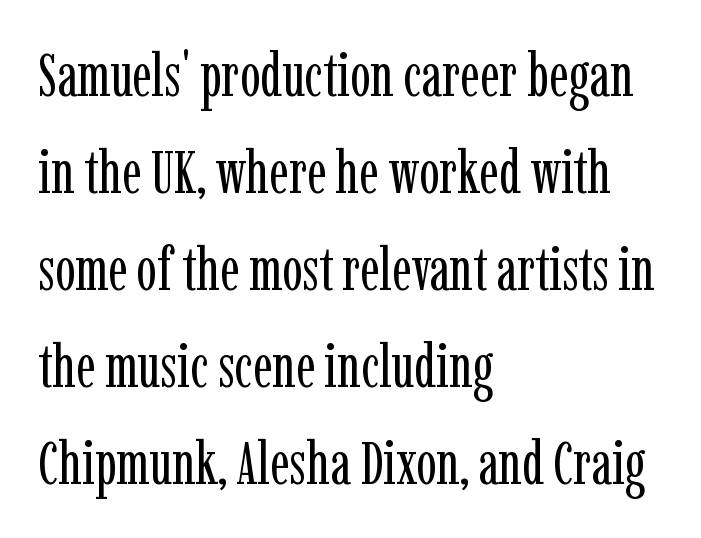
The text was rendered using a seriffed face with decorative stroke endings. The compositor pushed each line to the left boundary. Each row of text sits above clean, open space. These lines are rendered in a variable-pitch font. The typesetting does not lean heavy: it is not bold.
